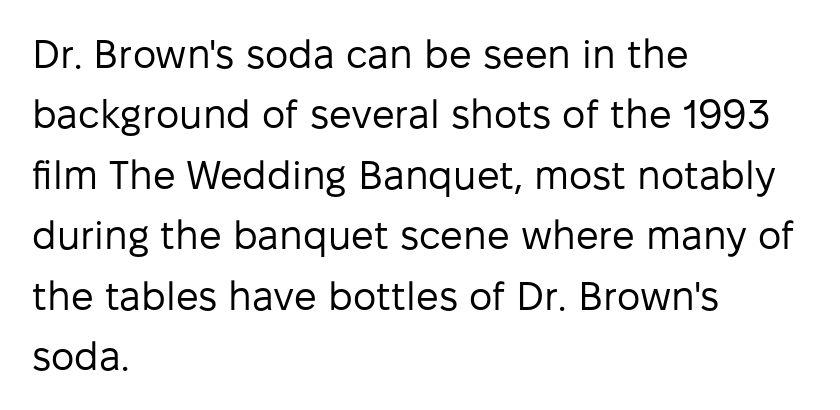
Q: Is the text bold? A: No.
Q: Is the text italic (slanted)? A: No, it is upright.
Q: Is the typeface a serif or a sans-serif typeface? A: Sans-serif.
Q: Is the text underlined? A: No.
Q: How is the paragraph aligned? A: Left-aligned.
Q: Is the spacing between letters normal or unusually wide? A: Normal.
Q: Is the spacing between lines tight, normal or loose? A: Normal.
Q: Width (condensed, normal, or wide)? A: Normal.
Q: Stroke contrast? A: Low.
Q: x-height? A: Medium.
Q: Monospaced? A: No.
